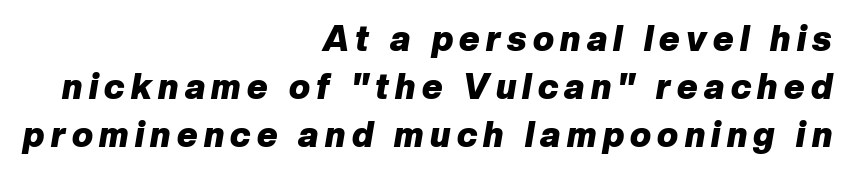
Q: Is the text bold? A: Yes.
Q: Is the text italic (slanted)? A: Yes, it leans right by about 10 degrees.
Q: Is the text underlined? A: No.
Q: How is the paragraph aligned? A: Right-aligned.
Q: Is the spacing between lines tight, normal or loose? A: Normal.
Q: Width (condensed, normal, or wide)? A: Normal.
Q: Stroke contrast? A: Low.
Q: x-height? A: Medium.
Q: Monospaced? A: No.
